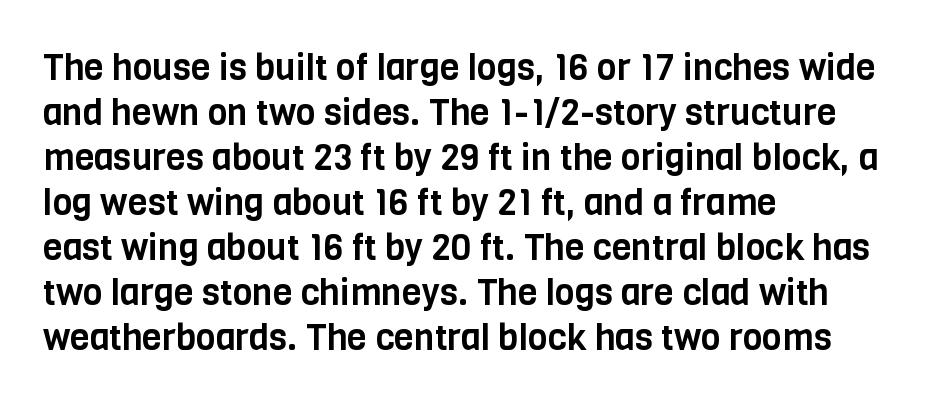
This rendering leaves character spacing at its baseline value. Glance below the letters and you will spot only blank space. Typographically, this falls in the sans-serif category. When letters stand straight like this, we call the style roman or upright. Notice how the passage keeps a crisp vertical edge on the left only.
